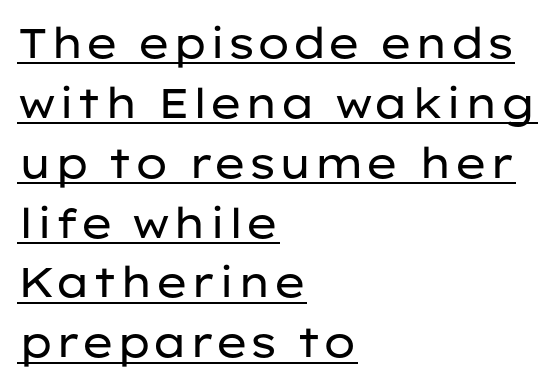
The image shows 41 px regular-weight, wide sans-serif type, upright; set left-aligned, normal line spacing (1.46x), normal letter spacing, underlined; low stroke contrast and a medium x-height.
